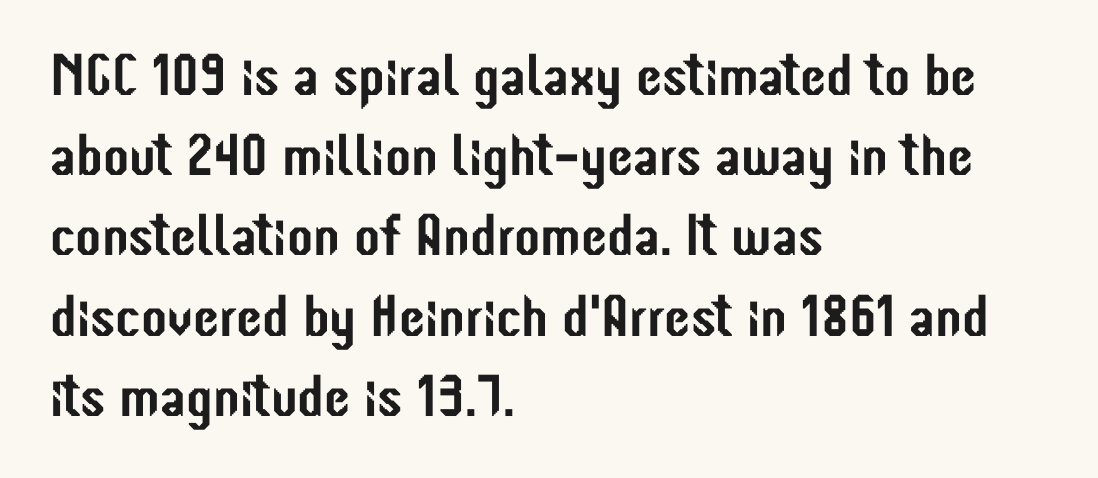
{"serif": "no", "italic": "no", "width": "condensed", "stroke_contrast": "low", "x_height": "medium", "monospaced": "no", "underline": "no", "align": "left", "line_spacing": "normal", "line_spacing_ratio": 1.36, "letter_spacing": "normal", "letter_spacing_em": 0.0, "glyph_px": 59}
